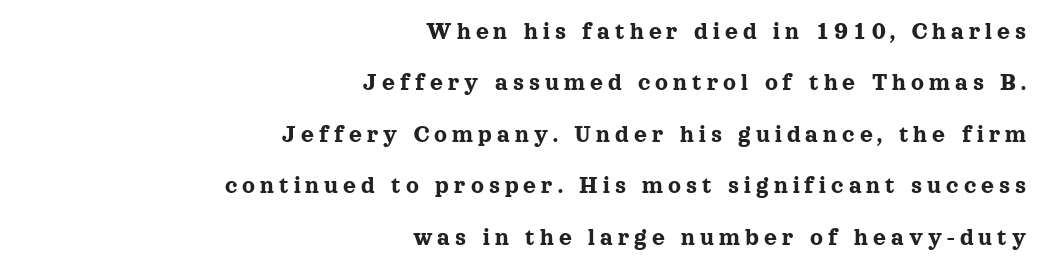
Q: Is the text italic (slanted)? A: No, it is upright.
Q: Is the text underlined? A: No.
Q: How is the paragraph aligned? A: Right-aligned.
Q: Is the spacing between letters normal or unusually wide? A: Unusually wide.
Q: Is the spacing between lines tight, normal or loose? A: Loose.
